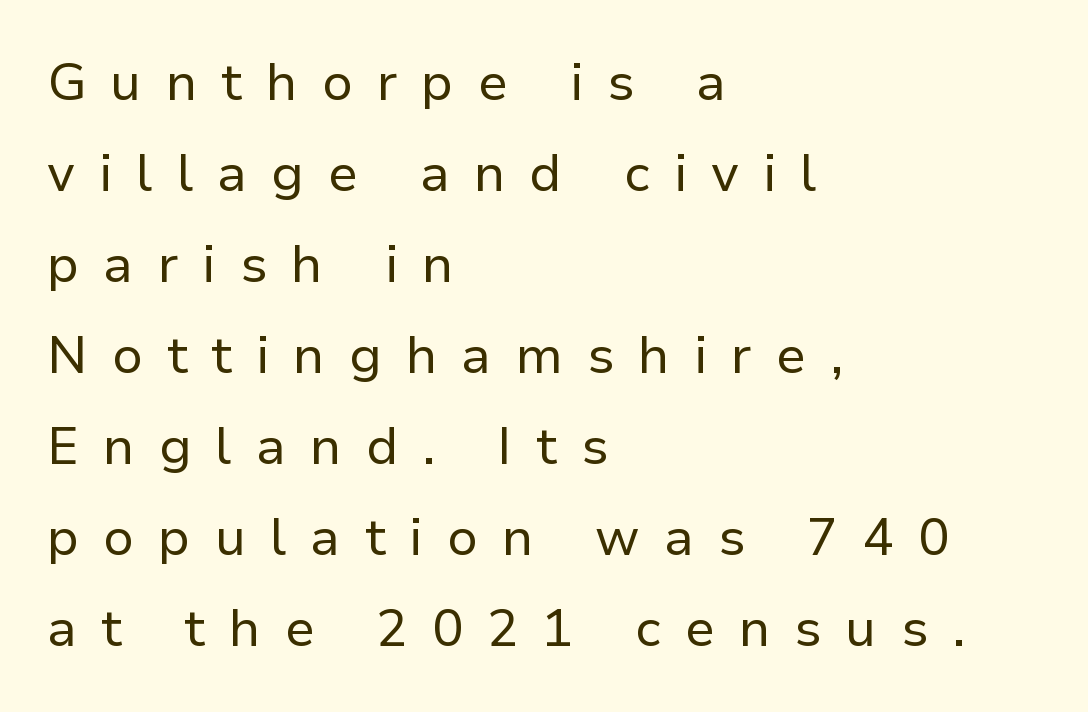
The image shows 52 px regular-weight sans-serif type, upright; set left-aligned, line spacing 1.75x, unusually wide letter spacing (+0.46 em), not underlined; low stroke contrast and a medium x-height.
